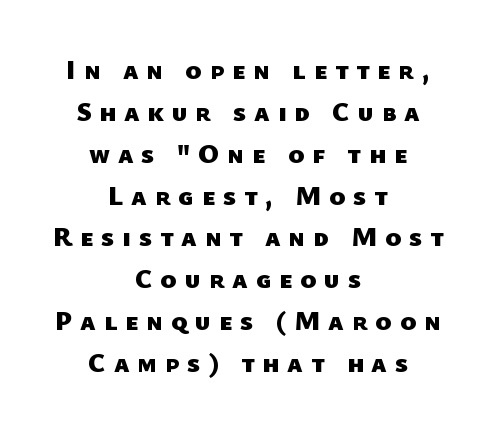
The image shows 27 px bold type; set centered, normal line spacing (1.55x), unusually wide letter spacing (+0.29 em), not underlined.
